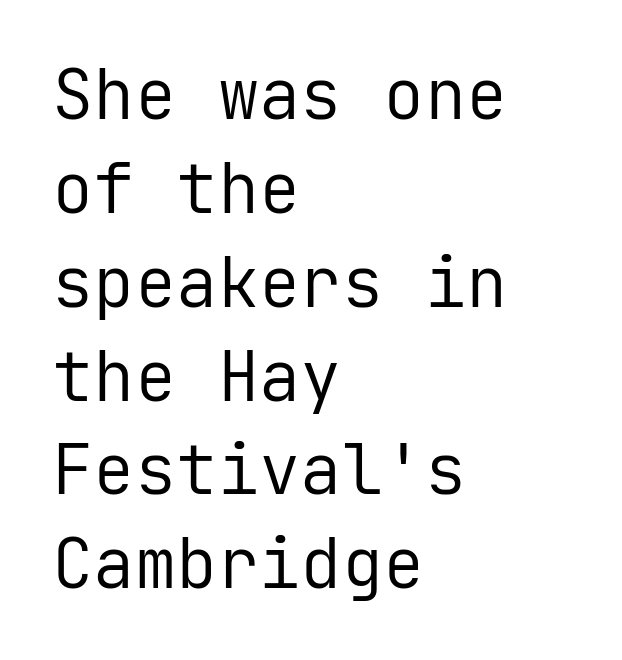
Q: Is the text bold? A: No.
Q: Is the text italic (slanted)? A: No, it is upright.
Q: Is the typeface a serif or a sans-serif typeface? A: Sans-serif.
Q: Is the text underlined? A: No.
Q: How is the paragraph aligned? A: Left-aligned.
Q: Is the spacing between letters normal or unusually wide? A: Normal.
Q: Is the spacing between lines tight, normal or loose? A: Normal.
Q: Width (condensed, normal, or wide)? A: Normal.
Q: Stroke contrast? A: Low.
Q: x-height? A: Medium.
Q: Monospaced? A: Yes.
